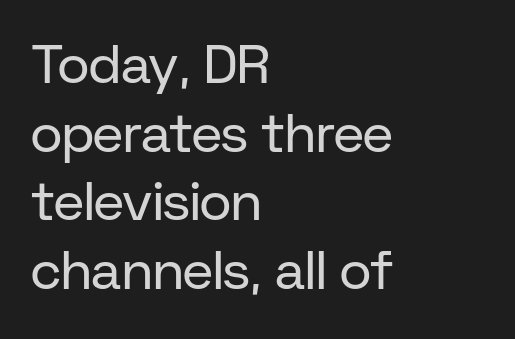
Q: Is the text bold? A: No.
Q: Is the text italic (slanted)? A: No, it is upright.
Q: Is the typeface a serif or a sans-serif typeface? A: Sans-serif.
Q: Is the text underlined? A: No.
Q: How is the paragraph aligned? A: Left-aligned.
Q: Is the spacing between letters normal or unusually wide? A: Normal.
Q: Is the spacing between lines tight, normal or loose? A: Normal.
Q: Width (condensed, normal, or wide)? A: Normal.
Q: Stroke contrast? A: Low.
Q: x-height? A: Medium.
Q: Monospaced? A: No.
